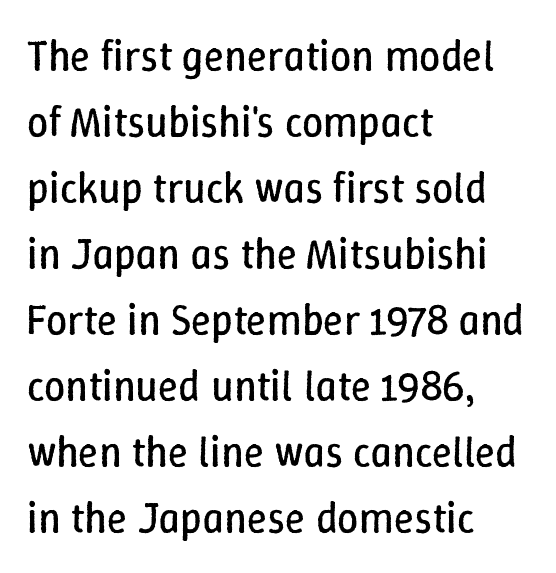
The image shows 42 px regular-weight type, upright; set left-aligned, normal line spacing (1.57x), normal letter spacing, not underlined; low stroke contrast and a medium x-height.
